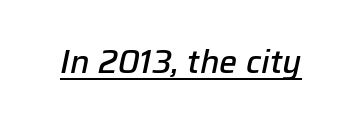
The image shows 32 px semibold type, italic (leaning right); set normal letter spacing, underlined; low stroke contrast and a medium x-height.
